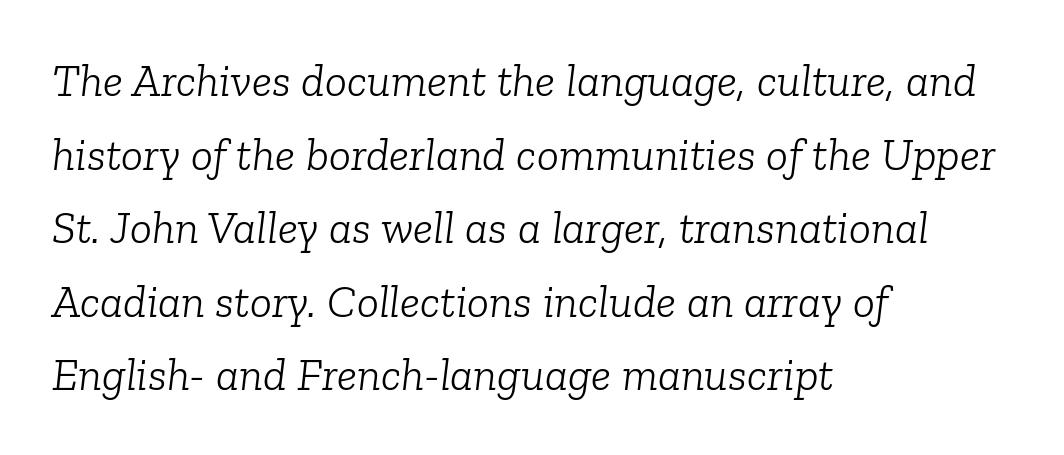
The image shows 46 px light serif type, italic (leaning right); set left-aligned, normal line spacing (1.6x), normal letter spacing, not underlined; low stroke contrast and a medium x-height.
